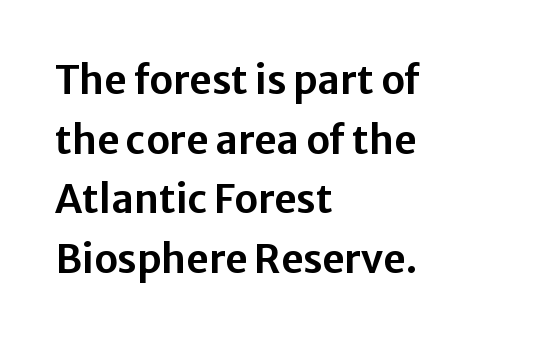
{"serif": "no", "italic": "no", "width": "normal", "stroke_contrast": "low", "x_height": "medium", "monospaced": "no", "underline": "no", "align": "left", "line_spacing": "normal", "line_spacing_ratio": 1.53, "letter_spacing": "normal", "letter_spacing_em": 0.0, "glyph_px": 39}
